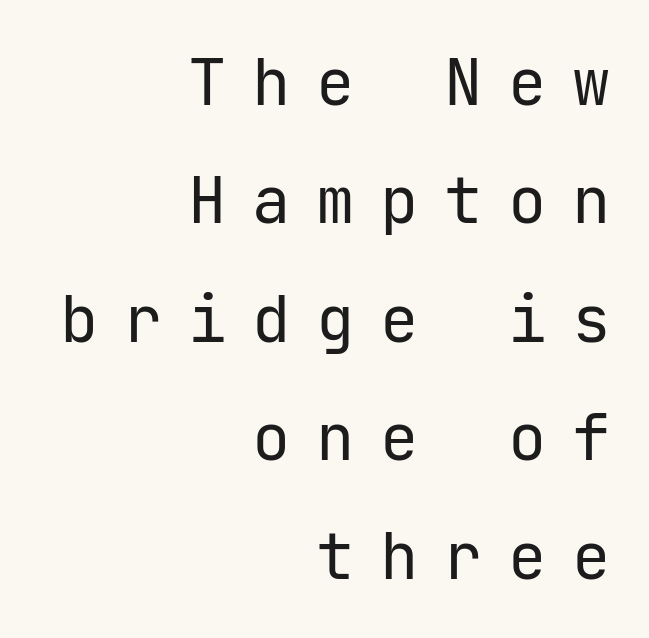
Are there feet on the stems? There aren't — it's a sans. Honestly, the letter spacing is so wide it's the main thing you notice. The specimen reads as upright at a glance. This sample is right-justified, so line beginnings fall wherever the words allow. No word sits above an underline. The cut favours lightness, reaching ordinary text weight at its darkest.
